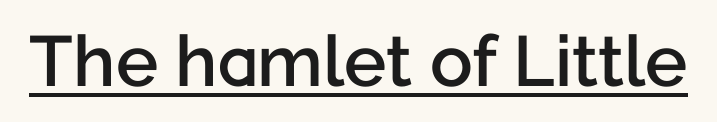
As a designer I'd log this as weight 600, semibold. Is this a sans? Yes — the strokes have no serifs. The words here are underlined. These lines keep a tight, regular rhythm from letter to letter. Designer's note — italics off, roman on.
